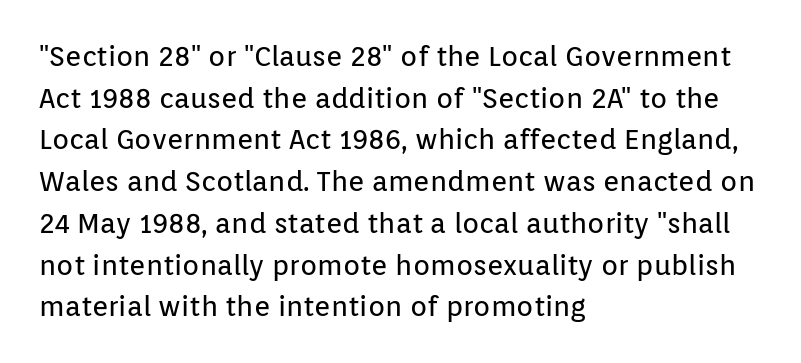
Q: Is the text bold? A: No.
Q: Is the text italic (slanted)? A: No, it is upright.
Q: Is the typeface a serif or a sans-serif typeface? A: Sans-serif.
Q: Is the text underlined? A: No.
Q: How is the paragraph aligned? A: Left-aligned.
Q: Is the spacing between letters normal or unusually wide? A: Normal.
Q: Is the spacing between lines tight, normal or loose? A: Normal.
Q: Width (condensed, normal, or wide)? A: Normal.
Q: Stroke contrast? A: Low.
Q: x-height? A: Medium.
Q: Monospaced? A: No.
